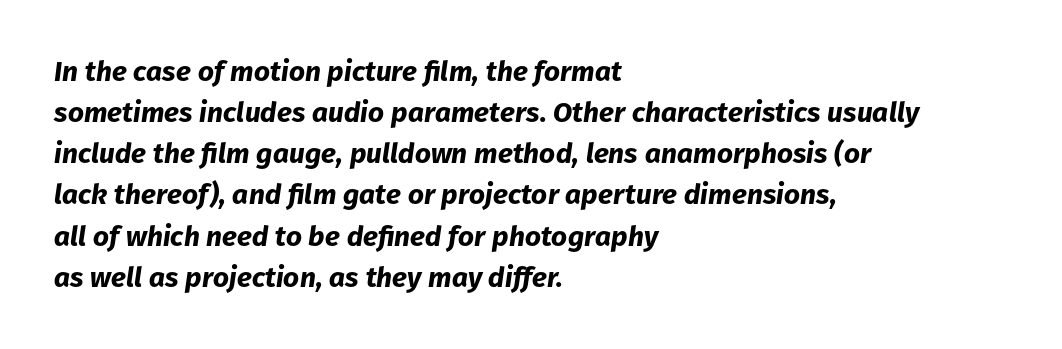
The image shows 28 px bold type, italic (leaning right); set left-aligned, normal line spacing (1.47x), normal letter spacing, not underlined; low stroke contrast and a medium x-height.
